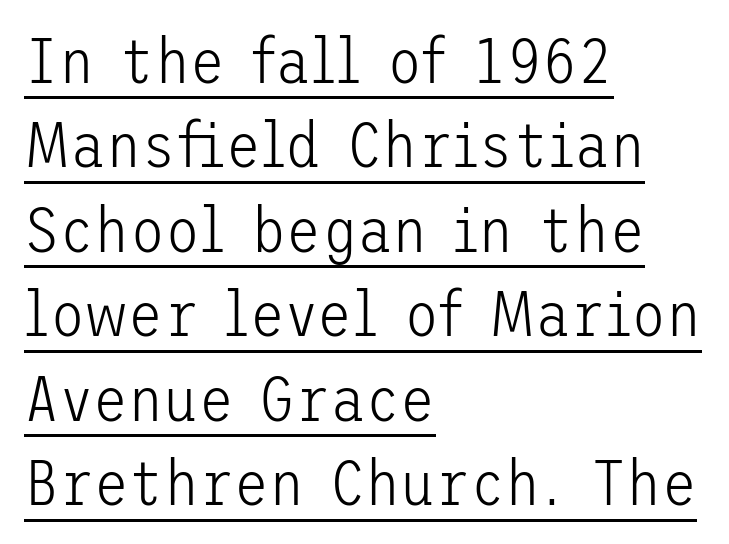
The image shows 64 px light sans-serif type, upright; set left-aligned, normal line spacing (1.32x), normal letter spacing, underlined; low stroke contrast and a medium x-height.
